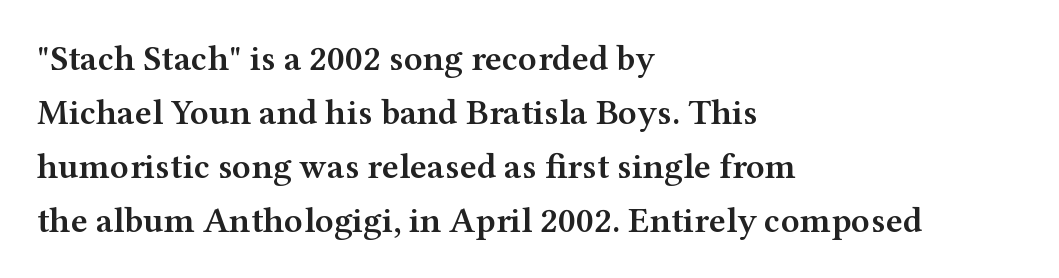
Q: Is the text bold? A: Semi-bold.
Q: Is the text italic (slanted)? A: No, it is upright.
Q: Is the typeface a serif or a sans-serif typeface? A: Serif.
Q: Is the text underlined? A: No.
Q: How is the paragraph aligned? A: Left-aligned.
Q: Is the spacing between letters normal or unusually wide? A: Normal.
Q: Is the spacing between lines tight, normal or loose? A: Normal.
Q: Width (condensed, normal, or wide)? A: Wide.
Q: Stroke contrast? A: Medium.
Q: x-height? A: Medium.
Q: Monospaced? A: No.
